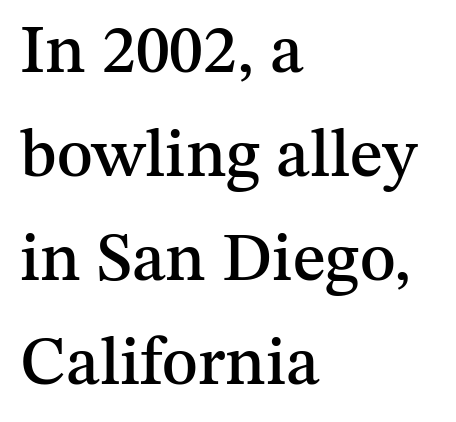
The image shows 68 px serif type, upright; set left-aligned, normal line spacing (1.53x), normal letter spacing, not underlined; medium stroke contrast and a medium x-height.
